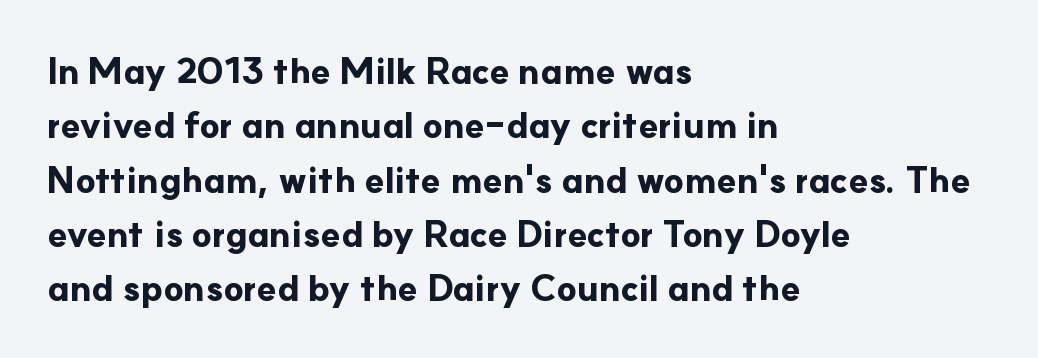
The image shows 36 px bold sans-serif type, upright; set left-aligned, normal line spacing (1.51x), normal letter spacing, not underlined; low stroke contrast and a small x-height.
